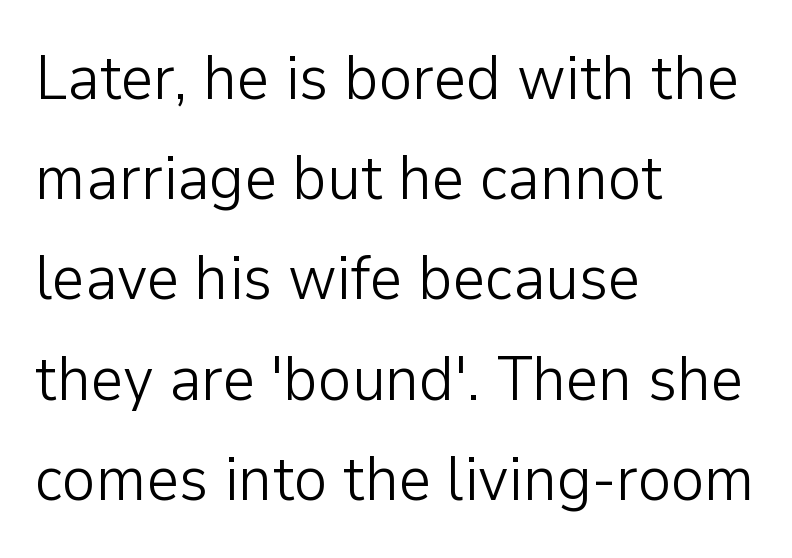
Q: Is the text bold? A: No.
Q: Is the text italic (slanted)? A: No, it is upright.
Q: Is the typeface a serif or a sans-serif typeface? A: Sans-serif.
Q: Is the text underlined? A: No.
Q: How is the paragraph aligned? A: Left-aligned.
Q: Is the spacing between letters normal or unusually wide? A: Normal.
Q: Is the spacing between lines tight, normal or loose? A: Normal.
Q: Width (condensed, normal, or wide)? A: Normal.
Q: Stroke contrast? A: Low.
Q: x-height? A: Medium.
Q: Monospaced? A: No.
